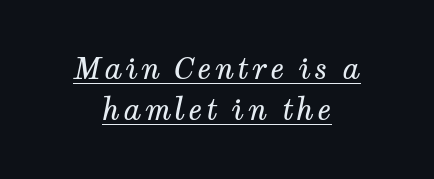
Italic: yes, the glyphs are oblique. Is the stroke heavy? The answer is a plain regular-or-lighter. The lettering is marked with a stroke running underneath it. Small tapered or slab feet sit at the stroke ends, so this counts as serif.
